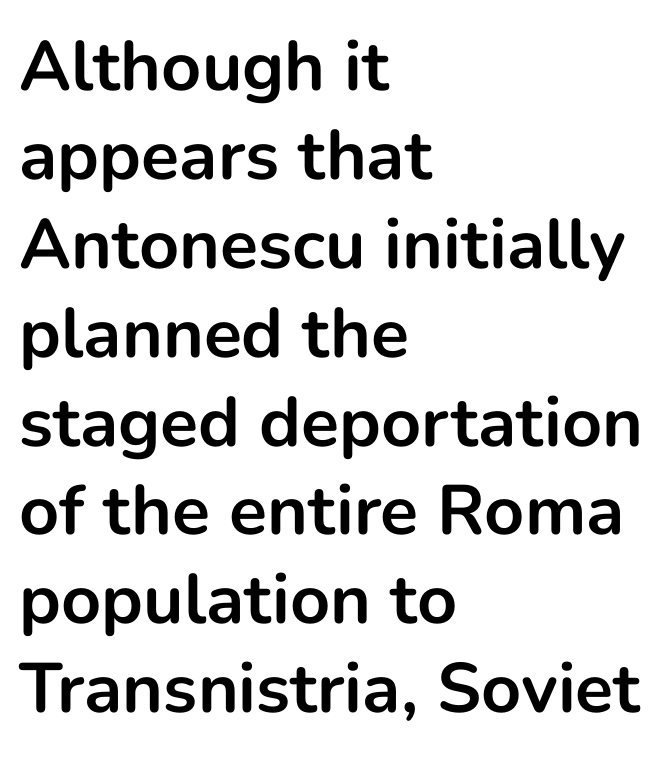
{"serif": "no", "italic": "no", "bold": "yes", "weight": "bold", "width": "normal", "stroke_contrast": "low", "x_height": "medium", "monospaced": "no", "underline": "no", "align": "left", "line_spacing": "normal", "line_spacing_ratio": 1.27, "letter_spacing": "normal", "letter_spacing_em": 0.0, "glyph_px": 70}
